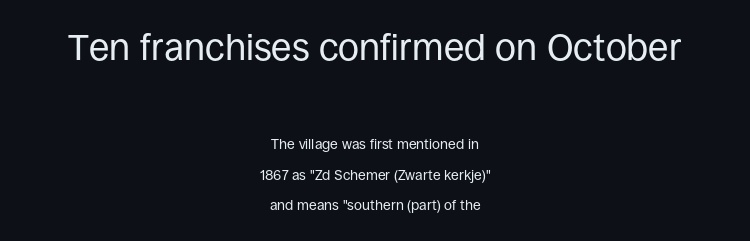
The image shows 37 px regular-weight sans-serif type, upright; set centered, loose line spacing (2.18x), normal letter spacing, not underlined; the first (top) block is 2.64x larger; low stroke contrast and a large x-height.
